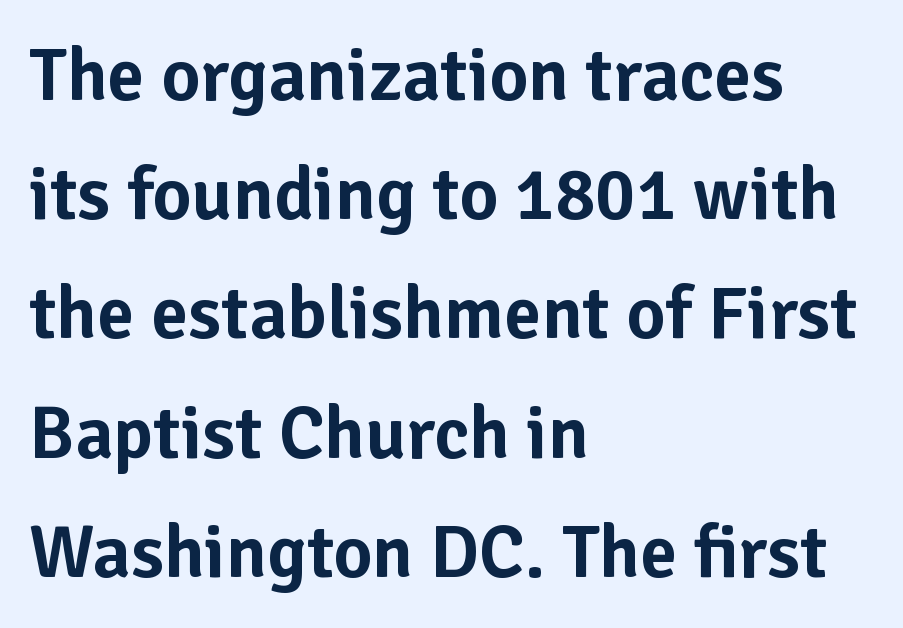
In terms of posture, this sample is upright. A typesetter would call this zero additional tracking. Visually the block forms a straight wall on the left and a jagged coastline on the right. The face used here is proportionally spaced, like ordinary book or web type.
